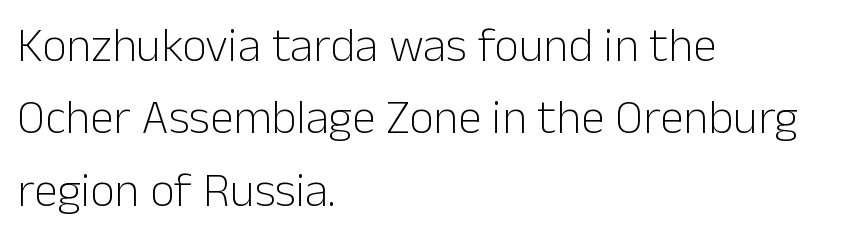
{"serif": "no", "italic": "no", "bold": "no", "weight": "light", "width": "normal", "stroke_contrast": "low", "x_height": "medium", "monospaced": "no", "underline": "no", "align": "left", "line_spacing": "normal", "line_spacing_ratio": 1.51, "letter_spacing": "normal", "letter_spacing_em": 0.0, "glyph_px": 48}
